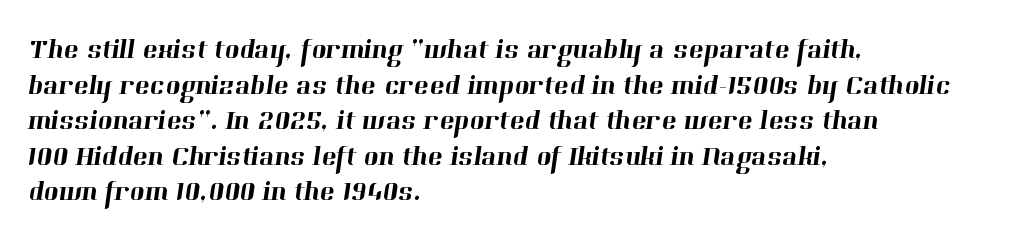
Layout note: lines flush left. The designer went with a serif here, giving each stem small feet. Varying glyph widths throughout — classic text-font behaviour. Has an underline been added? It has not. Each new line begins a customary step beneath the previous one.
